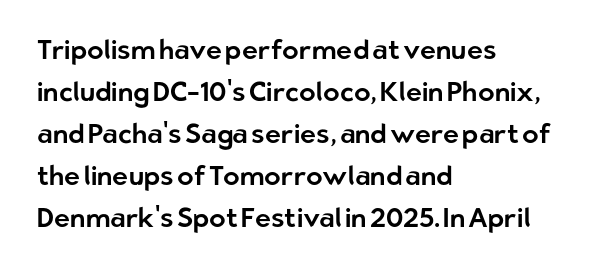
The image shows 27 px text type, upright; set left-aligned, normal line spacing (1.56x), normal letter spacing, not underlined.
